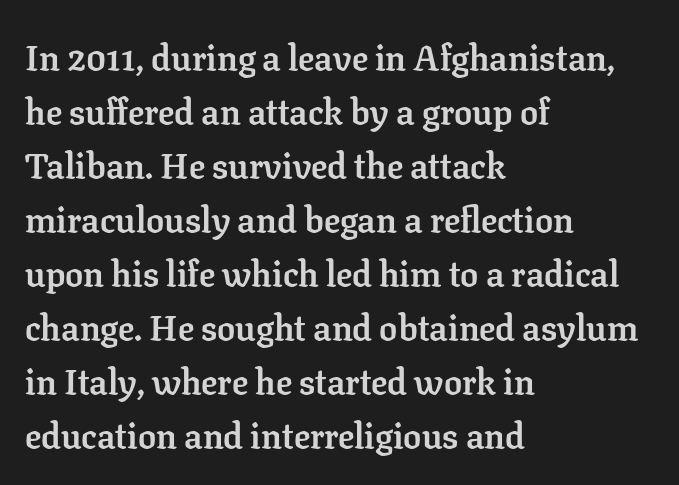
Q: Is the text bold? A: Yes.
Q: Is the text italic (slanted)? A: No, it is upright.
Q: Is the typeface a serif or a sans-serif typeface? A: Serif.
Q: Is the text underlined? A: No.
Q: How is the paragraph aligned? A: Left-aligned.
Q: Is the spacing between letters normal or unusually wide? A: Normal.
Q: Is the spacing between lines tight, normal or loose? A: Normal.
Q: Width (condensed, normal, or wide)? A: Normal.
Q: Stroke contrast? A: Low.
Q: x-height? A: Medium.
Q: Monospaced? A: No.
